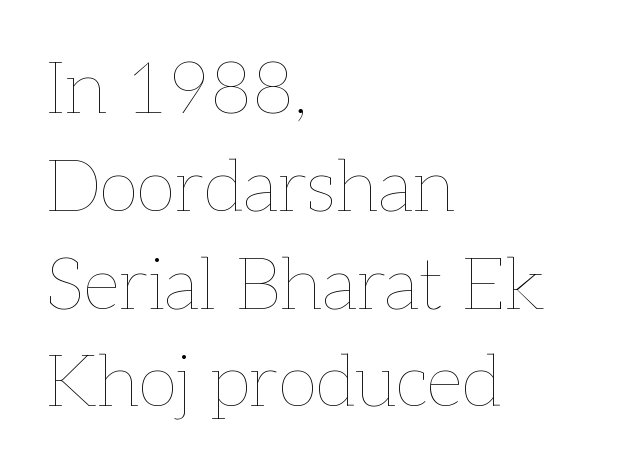
Q: Is the text bold? A: No.
Q: Is the text italic (slanted)? A: No, it is upright.
Q: Is the text underlined? A: No.
Q: How is the paragraph aligned? A: Left-aligned.
Q: Is the spacing between letters normal or unusually wide? A: Normal.
Q: Is the spacing between lines tight, normal or loose? A: Normal.
Q: Width (condensed, normal, or wide)? A: Normal.
Q: Stroke contrast? A: Low.
Q: x-height? A: Medium.
Q: Monospaced? A: No.
